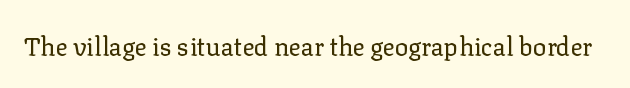
{"italic": "no", "bold": "no", "underline": "no", "letter_spacing": "normal", "letter_spacing_em": 0.0, "glyph_px": 25}
